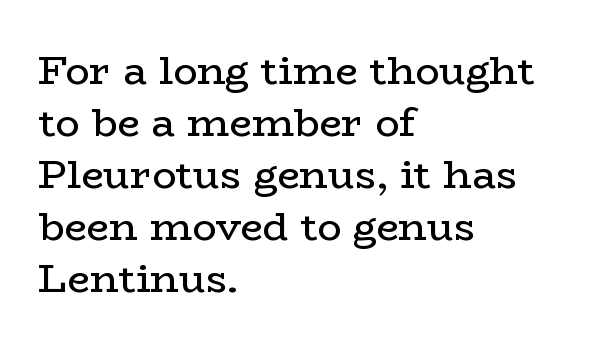
Underlining? Definitely not there. Varying glyph widths throughout — classic text-font behaviour. There is no visible air inserted between adjacent glyphs. This sample is left-justified, so line endings fall wherever the words run out. A serif font was chosen for this passage.
